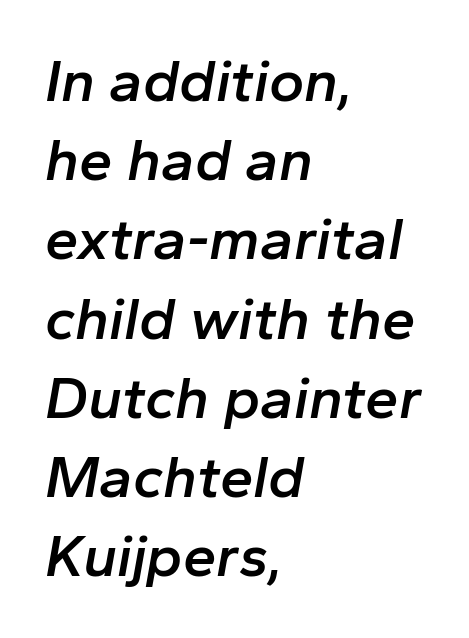
The image shows 60 px semibold type, italic (leaning right); set left-aligned, normal line spacing (1.32x), normal letter spacing, not underlined; low stroke contrast and a medium x-height.
